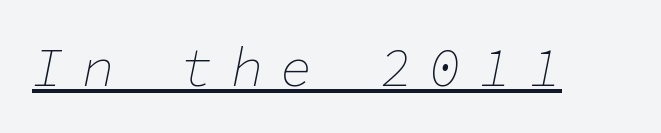
{"italic": "yes", "lean": "right", "slant_degrees": 11, "bold": "no", "weight": "thin", "width": "normal", "stroke_contrast": "low", "x_height": "medium", "monospaced": "yes", "underline": "yes", "letter_spacing": "wide", "letter_spacing_em": 0.32, "glyph_px": 54}
